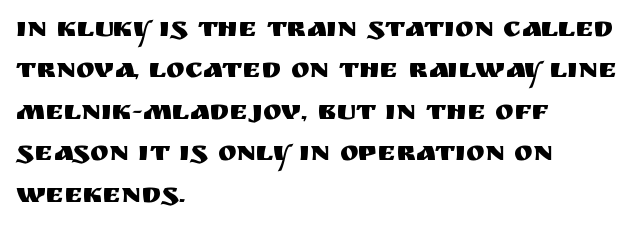
The image shows 28 px sans-serif type, upright; set left-aligned, normal line spacing (1.48x), normal letter spacing, not underlined; medium stroke contrast and a large x-height.
